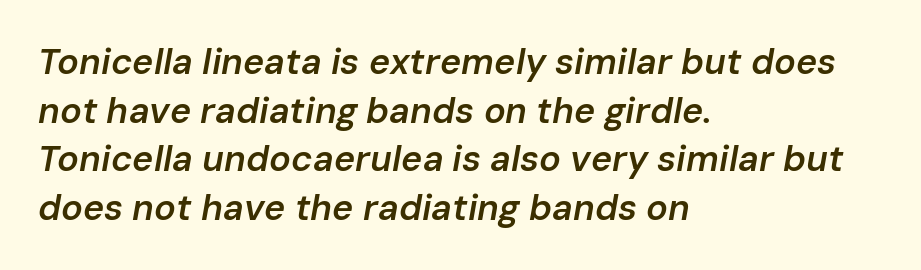
Q: Is the text bold? A: Semi-bold.
Q: Is the text italic (slanted)? A: Yes, it leans right by about 10 degrees.
Q: Is the text underlined? A: No.
Q: How is the paragraph aligned? A: Left-aligned.
Q: Is the spacing between letters normal or unusually wide? A: Normal.
Q: Is the spacing between lines tight, normal or loose? A: Normal.
Q: Width (condensed, normal, or wide)? A: Normal.
Q: Stroke contrast? A: Low.
Q: x-height? A: Medium.
Q: Monospaced? A: No.
